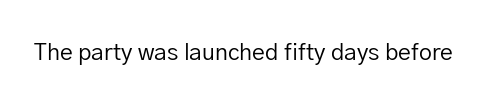
{"italic": "no", "bold": "no", "underline": "no", "letter_spacing": "normal", "letter_spacing_em": 0.0, "glyph_px": 23}
